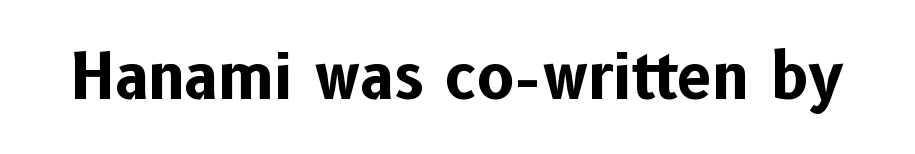
The glyphs are unaccompanied by any horizontal stroke below them. You'd pick this weight for a headline — it's a proper bold. The rendering keeps characters at their native spacing. Note: no serifs on the glyphs. Tall strokes in this sample are plumb rather than angled. This sample has the flowing, uneven cadence of proportional lettering.
